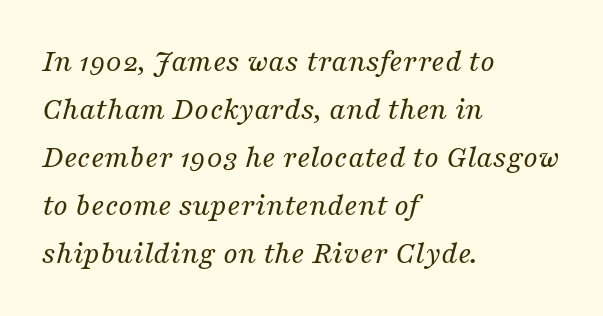
{"serif": "yes", "italic": "yes", "lean": "right", "slant_degrees": 16, "bold": "no", "weight": "regular", "width": "normal", "stroke_contrast": "medium", "x_height": "medium", "monospaced": "no", "underline": "no", "align": "left", "line_spacing": "normal", "line_spacing_ratio": 1.5, "letter_spacing": "normal", "letter_spacing_em": 0.0, "glyph_px": 32}
